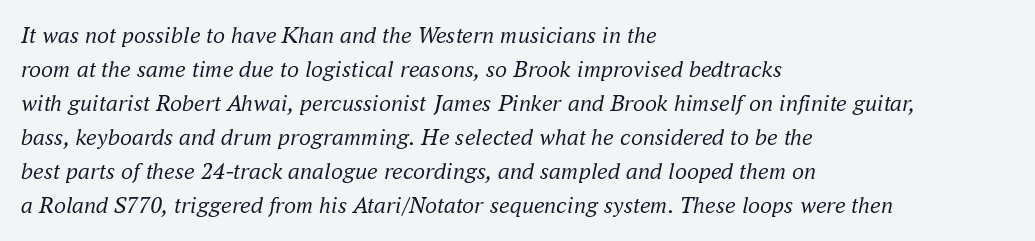
Each word holds together tightly as a unit, with standard inter-letter gaps. Stroke mass is kept to a normal reading level or below. Line starts are locked; line ends wander. Looking at the ascenders, they clearly lean.
